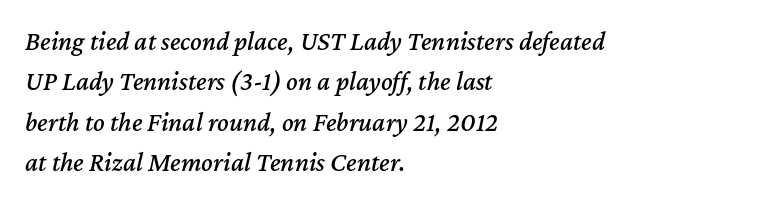
The image shows 27 px text type, italic (leaning right); set left-aligned, normal line spacing (1.5x), normal letter spacing, not underlined.
